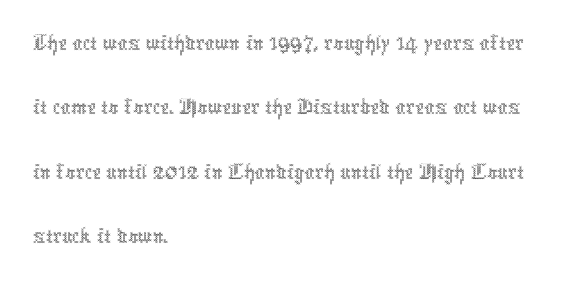
The image shows 50 px thin, condensed type, upright; set left-aligned, normal line spacing (1.29x), normal letter spacing, not underlined; a medium x-height.
